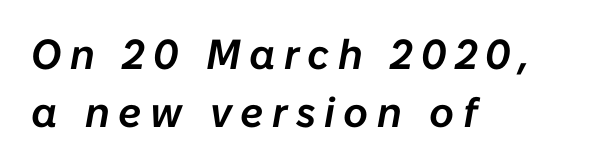
The image shows 42 px text type, italic (leaning right); set left-aligned, normal line spacing (1.39x), unusually wide letter spacing (+0.2 em), not underlined; low stroke contrast and a medium x-height.
